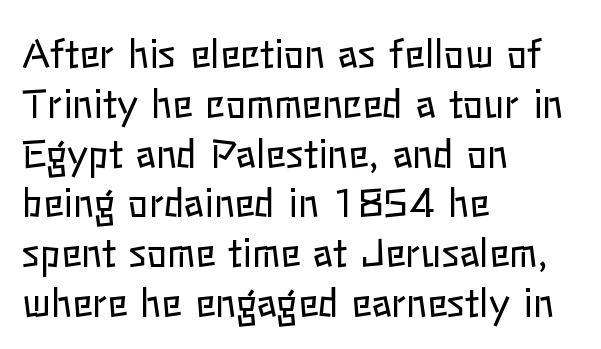
{"italic": "no", "bold": "no", "weight": "regular", "width": "normal", "stroke_contrast": "low", "x_height": "medium", "monospaced": "no", "underline": "no", "align": "left", "line_spacing": "normal", "line_spacing_ratio": 1.31, "letter_spacing": "normal", "letter_spacing_em": 0.0, "glyph_px": 38}
